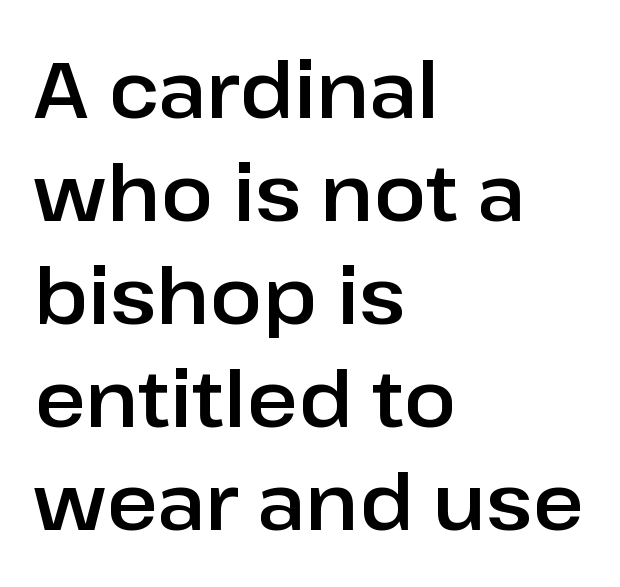
This rendering features lettering with no underline. The type family on display is of the sans-serif kind. Think of a printed novel: that variable character pitch is what you see here. Layout note: lines flush left. Leading matches the norm, producing a regular column. Do the letters lean? They stand straight.
